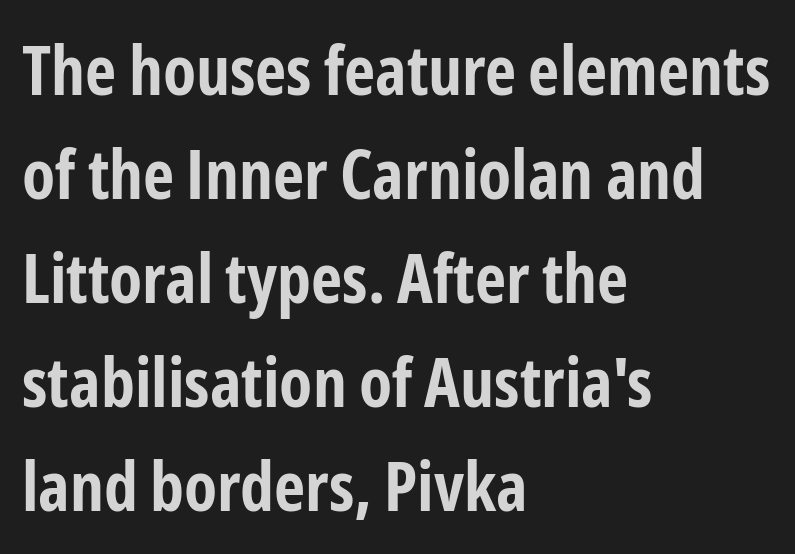
The leading is moderate, giving the passage an even texture. The face used here is proportionally spaced, like ordinary book or web type. The designer went with a sans here, leaving each stem footless. The face used here has the dense, thick strokes of a bold. Is the letter spacing exaggerated? No — it looks like the ordinary default. The passage shown is not underscored anywhere.
